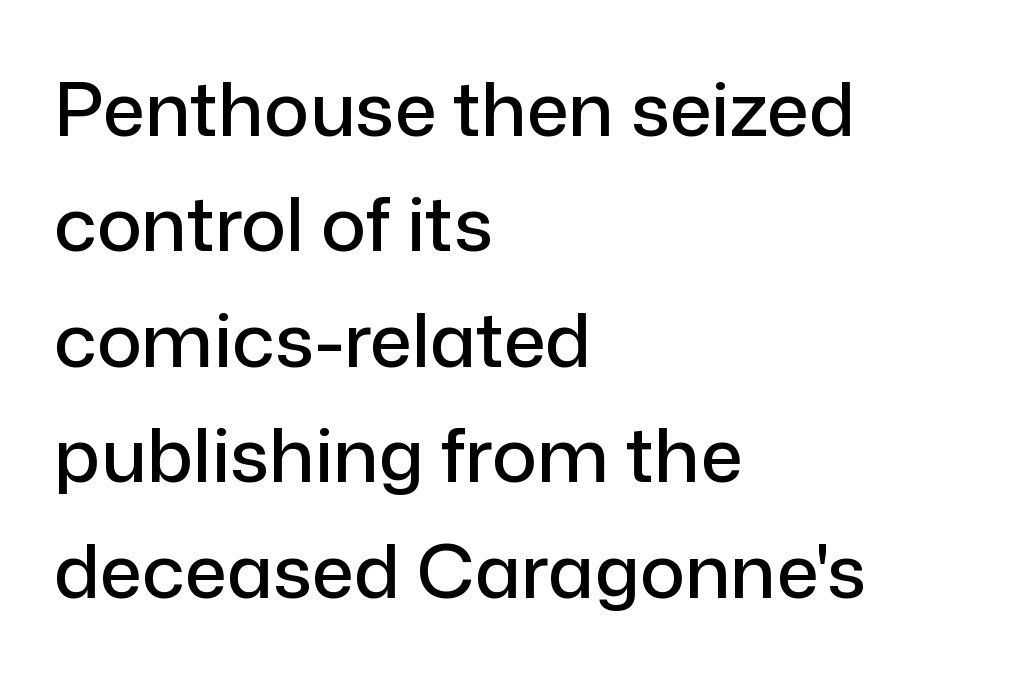
{"serif": "no", "italic": "no", "width": "normal", "stroke_contrast": "low", "x_height": "medium", "monospaced": "no", "underline": "no", "align": "left", "line_spacing": "normal", "line_spacing_ratio": 1.54, "letter_spacing": "normal", "letter_spacing_em": 0.0, "glyph_px": 75}
